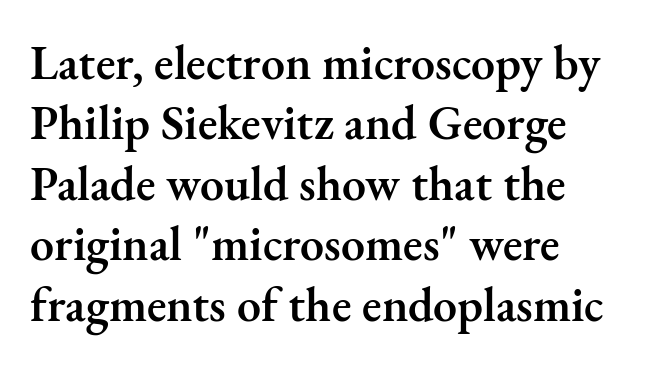
The image shows 48 px semibold serif type, upright; set left-aligned, normal line spacing (1.26x), normal letter spacing, not underlined; medium stroke contrast and a small x-height.
